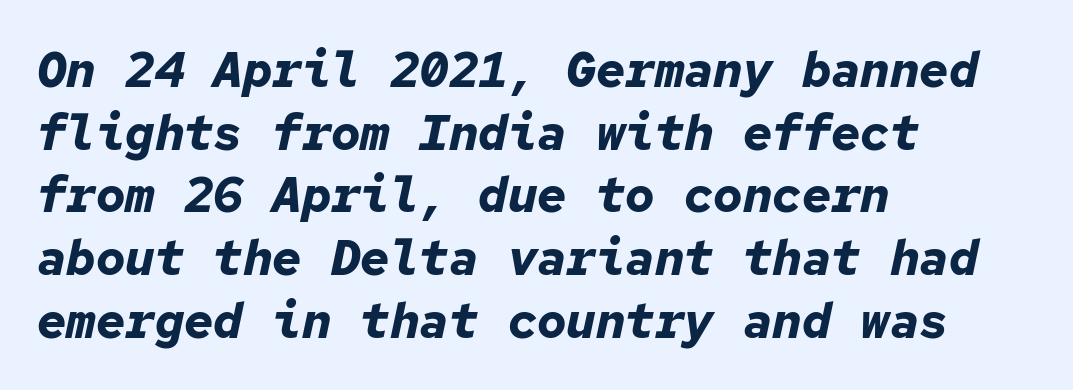
In terms of weight, the rendering is a true, heavy bold. A classic flush-left, rag-right setting is used for this passage. Honestly, the letter spacing is just normal — you wouldn't notice it. The specimen reads as italic at a glance.
